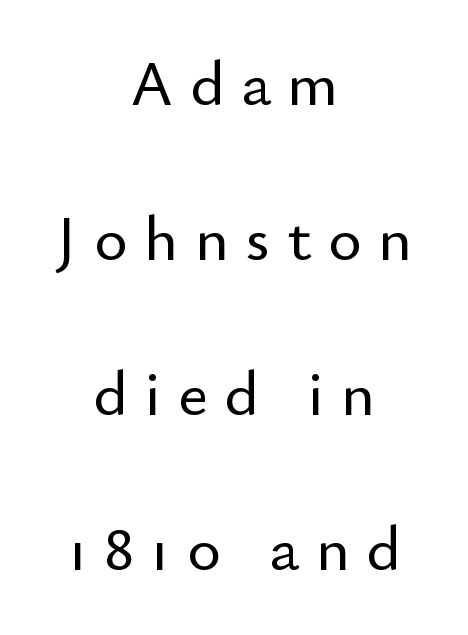
Q: Is the text italic (slanted)? A: No, it is upright.
Q: Is the typeface a serif or a sans-serif typeface? A: Sans-serif.
Q: Is the text underlined? A: No.
Q: How is the paragraph aligned? A: Centered.
Q: Is the spacing between letters normal or unusually wide? A: Unusually wide.
Q: Is the spacing between lines tight, normal or loose? A: Loose.
Q: Width (condensed, normal, or wide)? A: Normal.
Q: Stroke contrast? A: Low.
Q: x-height? A: Small.
Q: Monospaced? A: No.
